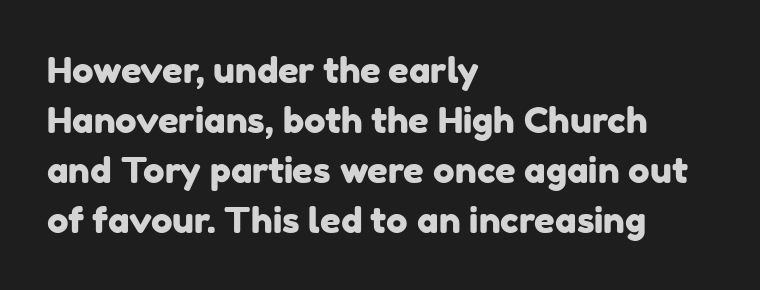
The image shows 36 px sans-serif type; set left-aligned, normal line spacing (1.39x), normal letter spacing, not underlined; low stroke contrast and a medium x-height.
